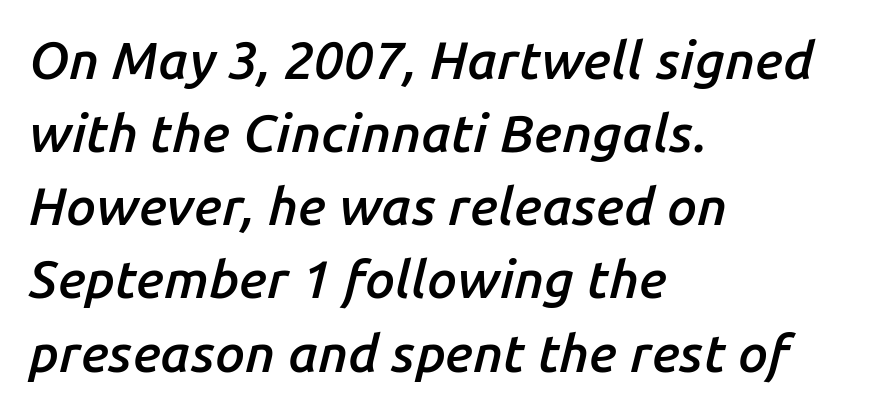
The image shows 53 px semibold type, italic (leaning right); set left-aligned, normal line spacing (1.38x), normal letter spacing, not underlined; low stroke contrast and a medium x-height.
